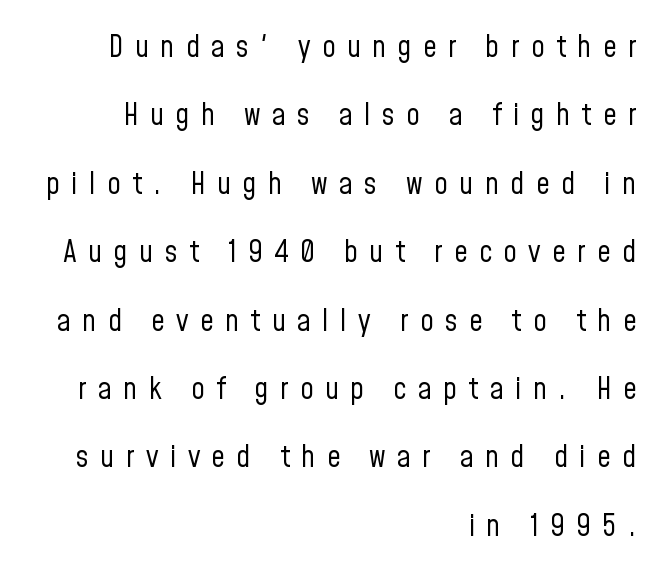
{"serif": "no", "italic": "no", "bold": "no", "weight": "regular", "width": "condensed", "stroke_contrast": "low", "x_height": "medium", "monospaced": "no", "underline": "no", "align": "right", "line_spacing": "loose", "line_spacing_ratio": 2.28, "letter_spacing": "wide", "letter_spacing_em": 0.38, "glyph_px": 30}
